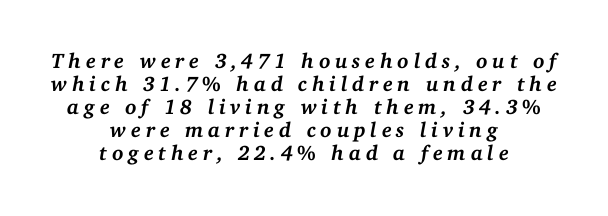
{"italic": "yes", "lean": "right", "slant_degrees": 11, "bold": "yes", "underline": "no", "align": "center", "line_spacing": "tight", "line_spacing_ratio": 1.1, "letter_spacing": "wide", "letter_spacing_em": 0.22, "glyph_px": 21}
